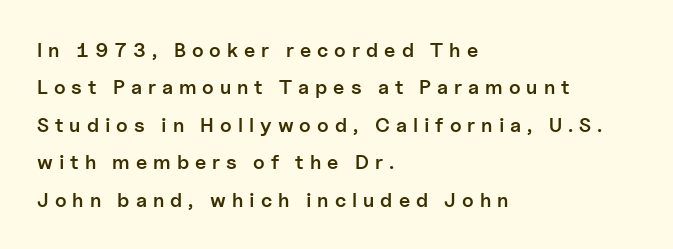
Tracking here is generous; glyphs stand well apart from one another. Tall strokes in this sample are plumb rather than angled. Type without underlining. Notice how the passage keeps a crisp vertical edge on the left only.
